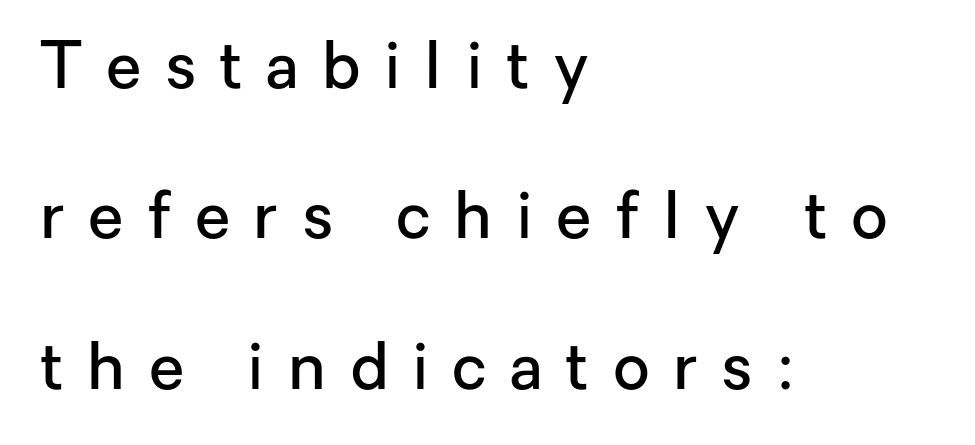
Q: Is the text bold? A: Semi-bold.
Q: Is the text italic (slanted)? A: No, it is upright.
Q: Is the typeface a serif or a sans-serif typeface? A: Sans-serif.
Q: Is the text underlined? A: No.
Q: How is the paragraph aligned? A: Left-aligned.
Q: Is the spacing between letters normal or unusually wide? A: Unusually wide.
Q: Is the spacing between lines tight, normal or loose? A: Loose.
Q: Width (condensed, normal, or wide)? A: Normal.
Q: Stroke contrast? A: Low.
Q: x-height? A: Medium.
Q: Monospaced? A: No.
